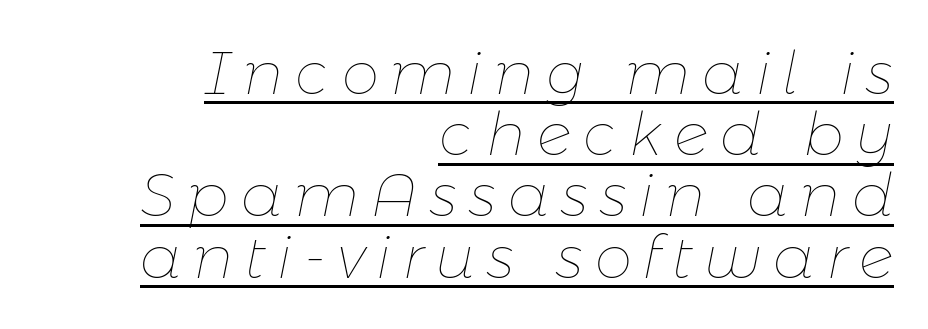
Q: Is the text bold? A: No.
Q: Is the text italic (slanted)? A: Yes, it leans right by about 11 degrees.
Q: Is the text underlined? A: Yes.
Q: How is the paragraph aligned? A: Right-aligned.
Q: Is the spacing between letters normal or unusually wide? A: Unusually wide.
Q: Is the spacing between lines tight, normal or loose? A: Tight.
Q: Width (condensed, normal, or wide)? A: Normal.
Q: Stroke contrast? A: Low.
Q: x-height? A: Medium.
Q: Monospaced? A: No.
